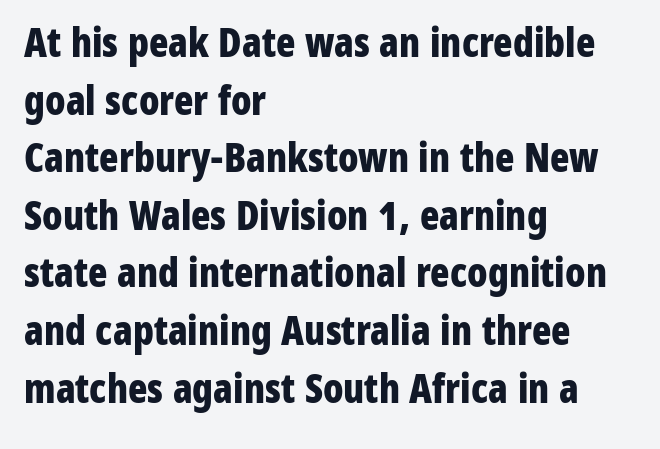
Each row of text sits above clean, open space. Looks like regular typesetting: each glyph gets only the width it needs. Students, note that the glyphs here touch the page at normal intervals. Plenty of ink on the page — the face is bold. One-word summary of the alignment: left. In terms of letterform style, serifs are entirely absent.
